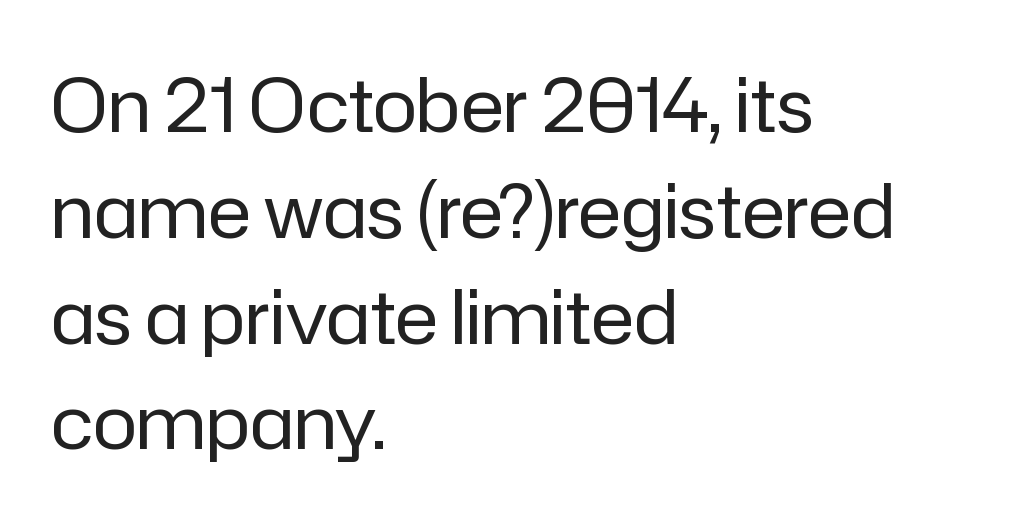
{"serif": "no", "italic": "no", "bold": "no", "weight": "regular", "width": "normal", "stroke_contrast": "low", "x_height": "medium", "monospaced": "no", "underline": "no", "align": "left", "line_spacing": "normal", "line_spacing_ratio": 1.43, "letter_spacing": "normal", "letter_spacing_em": 0.0, "glyph_px": 74}
